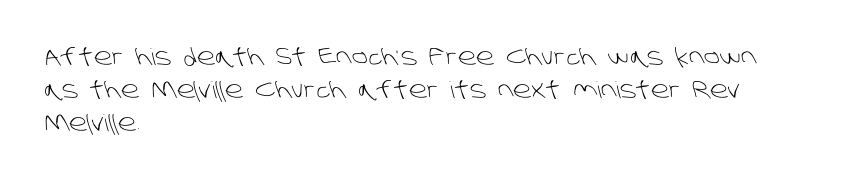
Q: Is the text bold? A: No.
Q: Is the text underlined? A: No.
Q: How is the paragraph aligned? A: Left-aligned.
Q: Is the spacing between letters normal or unusually wide? A: Normal.
Q: Is the spacing between lines tight, normal or loose? A: Normal.
